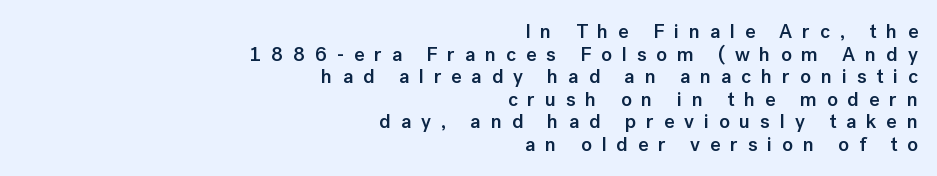
{"italic": "no", "bold": "semi", "underline": "no", "align": "right", "line_spacing": "tight", "line_spacing_ratio": 1.13, "letter_spacing": "wide", "letter_spacing_em": 0.49, "glyph_px": 20}
